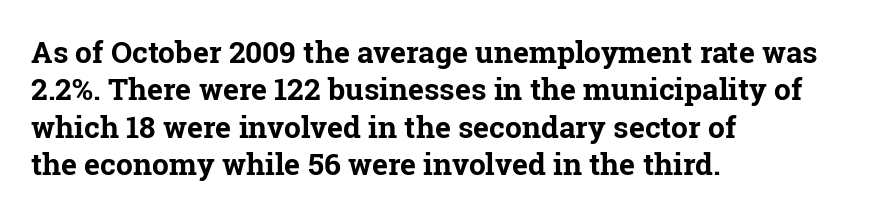
{"serif": "yes", "italic": "no", "bold": "yes", "weight": "bold", "width": "normal", "stroke_contrast": "low", "x_height": "medium", "monospaced": "no", "underline": "no", "align": "left", "line_spacing": "normal", "line_spacing_ratio": 1.25, "letter_spacing": "normal", "letter_spacing_em": 0.0, "glyph_px": 30}
